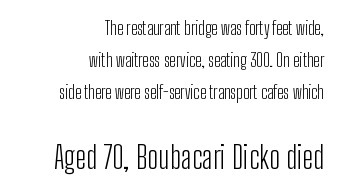
Caption: face not bold, strokes unweighted. Words appear dense and cohesive because spacing is normal. The space beneath each line is pristine and unruled. Type size steps up from the first block to the second.
